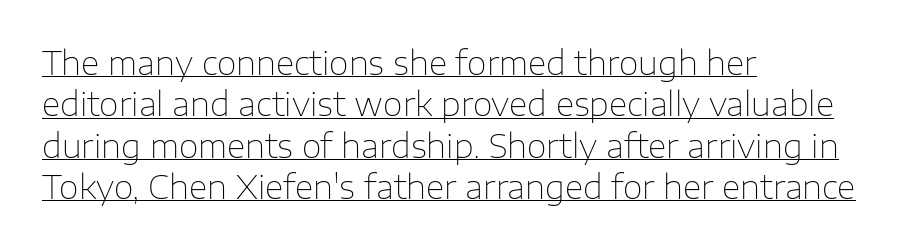
The image shows 32 px thin sans-serif type, upright; set left-aligned, normal line spacing (1.29x), normal letter spacing, underlined; low stroke contrast and a medium x-height.
